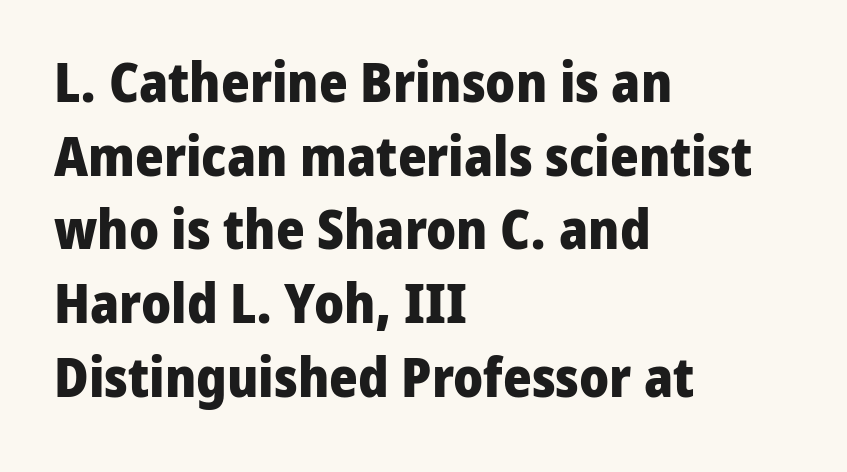
{"serif": "no", "italic": "no", "bold": "yes", "weight": "heavy", "width": "normal", "stroke_contrast": "low", "x_height": "medium", "monospaced": "no", "underline": "no", "align": "left", "line_spacing": "normal", "line_spacing_ratio": 1.34, "letter_spacing": "normal", "letter_spacing_em": 0.0, "glyph_px": 55}
